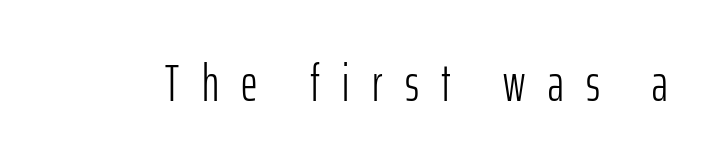
Q: Is the text bold? A: No.
Q: Is the text italic (slanted)? A: No, it is upright.
Q: Is the typeface a serif or a sans-serif typeface? A: Sans-serif.
Q: Is the text underlined? A: No.
Q: Is the spacing between letters normal or unusually wide? A: Unusually wide.
Q: Width (condensed, normal, or wide)? A: Condensed.
Q: Stroke contrast? A: Low.
Q: x-height? A: Medium.
Q: Monospaced? A: No.
